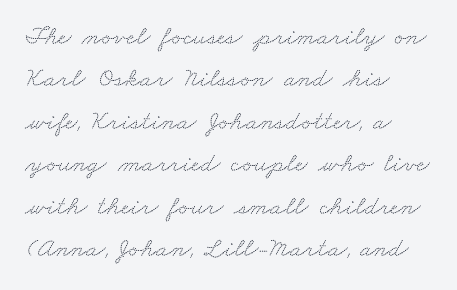
The image shows 27 px text type; set left-aligned, normal line spacing (1.57x), normal letter spacing, not underlined.
